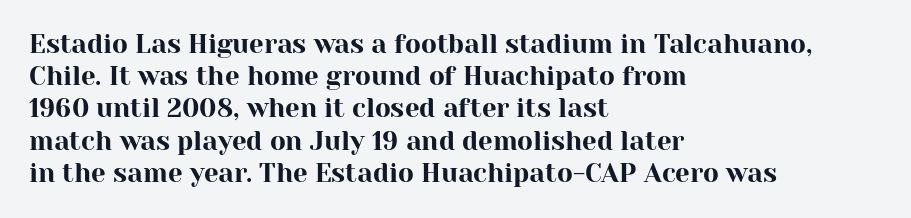
The image shows 26 px text type, upright; set left-aligned, line spacing 1.24x, normal letter spacing, not underlined.
